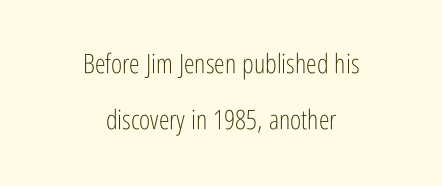
{"italic": "no", "bold": "no", "underline": "no", "align": "center", "line_spacing": "loose", "line_spacing_ratio": 2.08, "letter_spacing": "normal", "letter_spacing_em": 0.0, "glyph_px": 27}
